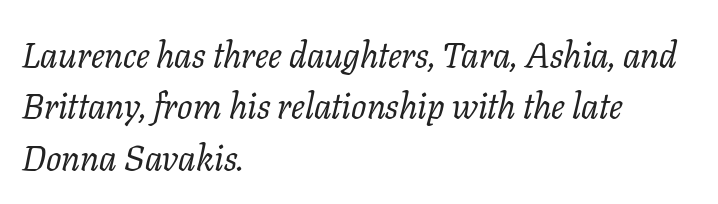
{"serif": "yes", "italic": "yes", "lean": "right", "slant_degrees": 11, "bold": "no", "weight": "regular", "width": "normal", "stroke_contrast": "low", "x_height": "medium", "monospaced": "no", "underline": "no", "align": "left", "line_spacing": "normal", "line_spacing_ratio": 1.43, "letter_spacing": "normal", "letter_spacing_em": 0.0, "glyph_px": 36}
